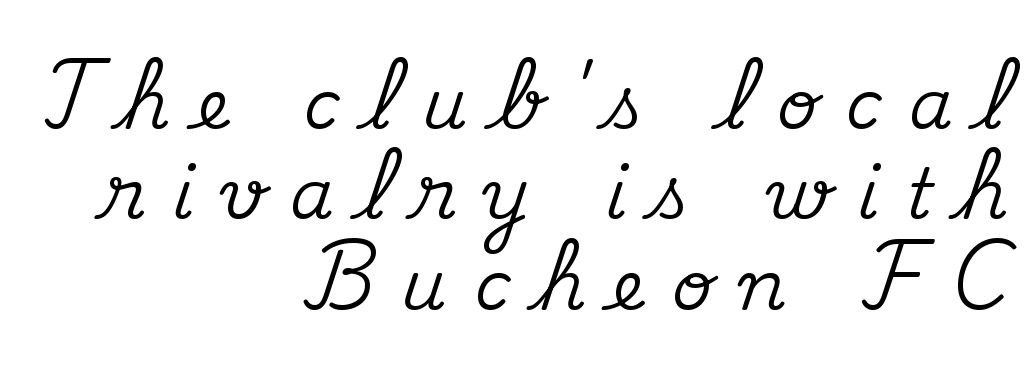
{"serif": "yes", "width": "normal", "stroke_contrast": "medium", "x_height": "small", "monospaced": "no", "underline": "no", "align": "right", "line_spacing": "normal", "line_spacing_ratio": 1.29, "letter_spacing": "wide", "letter_spacing_em": 0.39, "glyph_px": 70}
